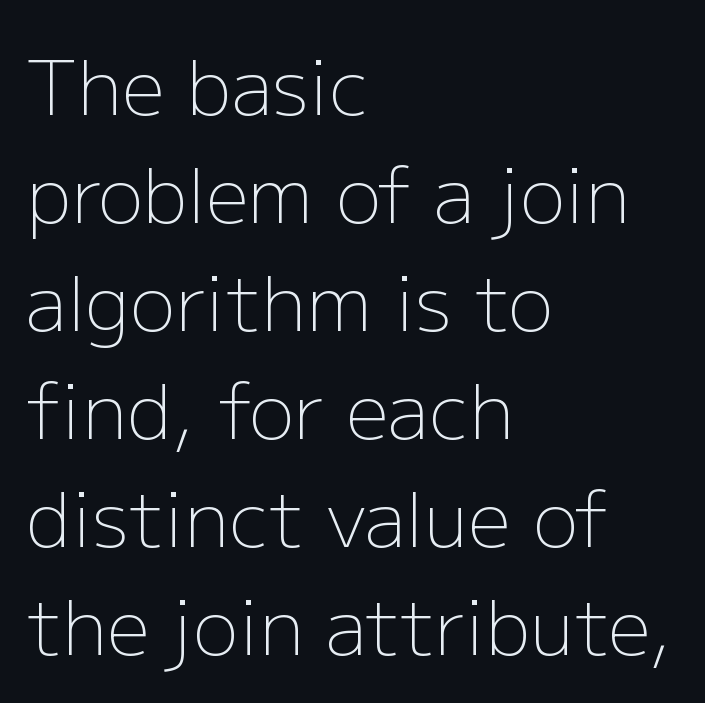
Unbolded letterforms with no extra heft. How would I describe the line gaps? Plain and ordinary. Nope, no serifs anywhere on these letters. These lines were composed using upright roman letters.
